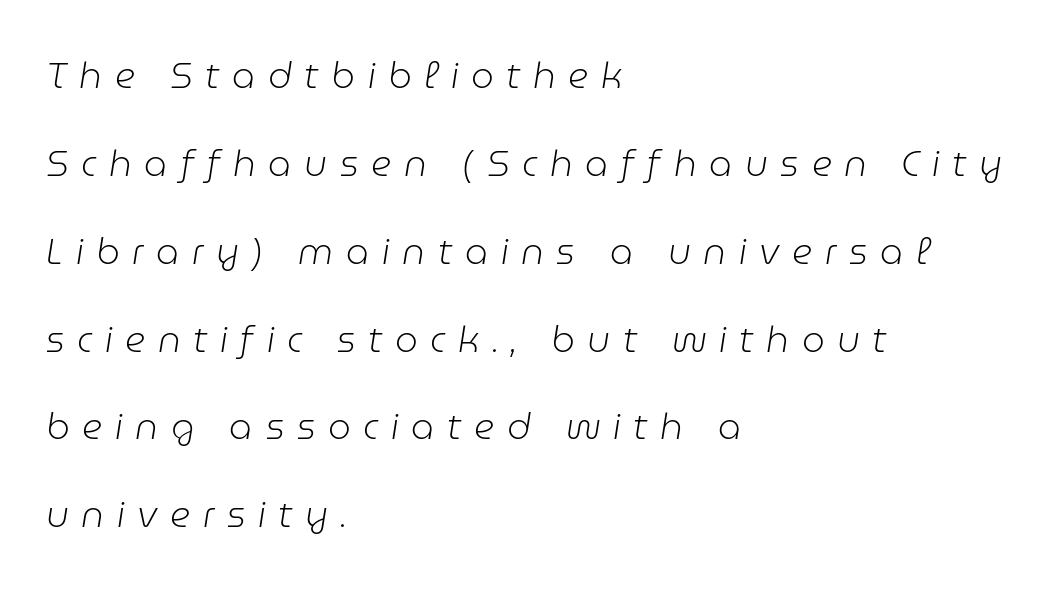
The face used here is proportionally spaced, like ordinary book or web type. Students, observe: this is what heavily led, spacious text looks like. The typography opts for an oblique posture over an upright one. The words here are not underlined.
